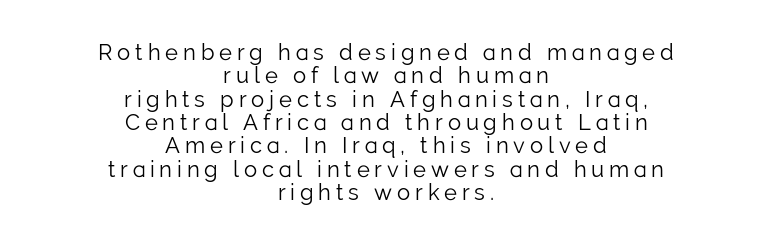
The image shows 22 px text type, upright; set centered, tight line spacing (1.06x), unusually wide letter spacing (+0.22 em), not underlined.
